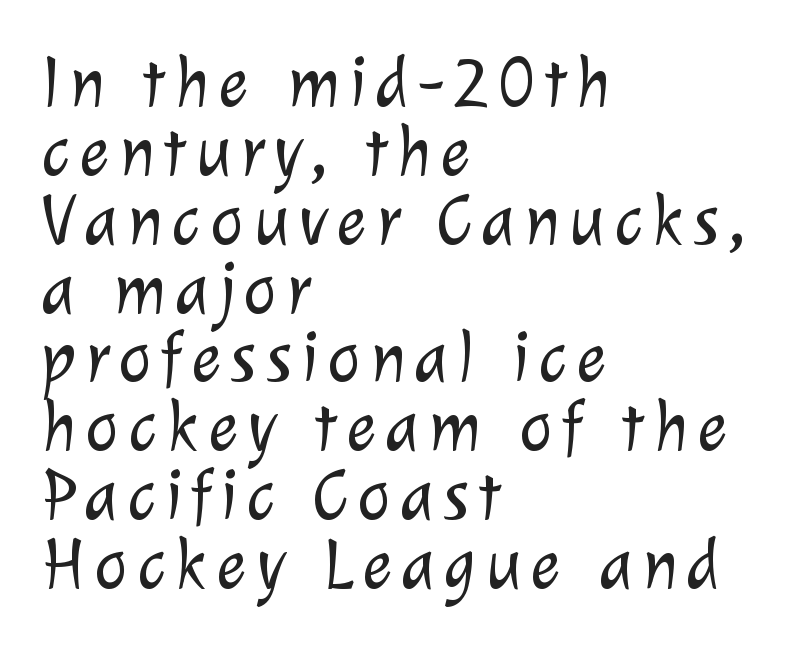
The image shows 71 px light sans-serif type; set left-aligned, tight line spacing (0.97x), not underlined; low stroke contrast and a medium x-height.
